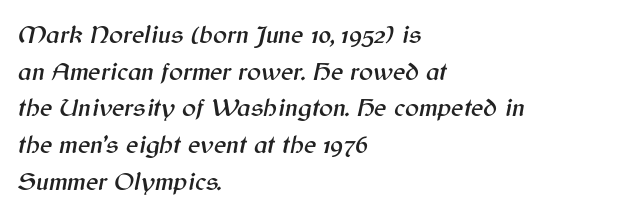
{"italic": "yes", "lean": "right", "slant_degrees": 12, "underline": "no", "align": "left", "line_spacing": "normal", "line_spacing_ratio": 1.41, "letter_spacing": "normal", "letter_spacing_em": 0.0, "glyph_px": 26}
